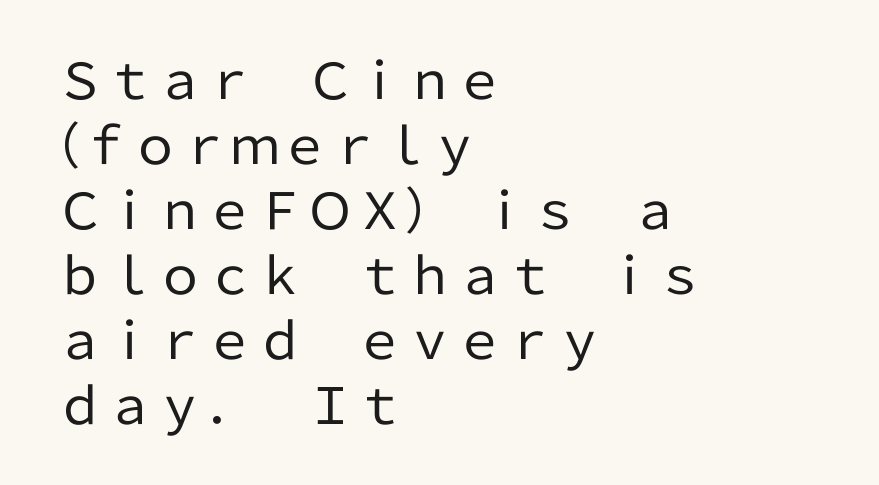
The font family rendered here belongs to the sans-serif group. Bold? No — there's no thickening of the strokes. Here the designer chose a conventional face with non-uniform glyph widths. The gap between lines stays unmarked. Normally led — the rows are evenly, conventionally spaced. Between one letter and the next there's only the usual sliver of space.
